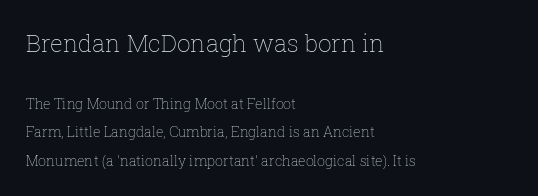
The image shows 24 px text type, upright; set left-aligned, loose line spacing (2.03x), normal letter spacing, not underlined; the first (top) block is 1.71x larger.
